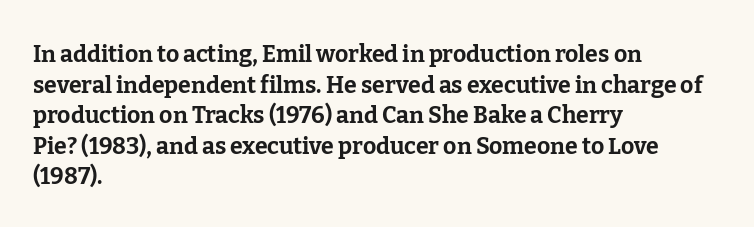
The image shows 23 px bold type, upright; set left-aligned, normal line spacing (1.33x), normal letter spacing, not underlined.
